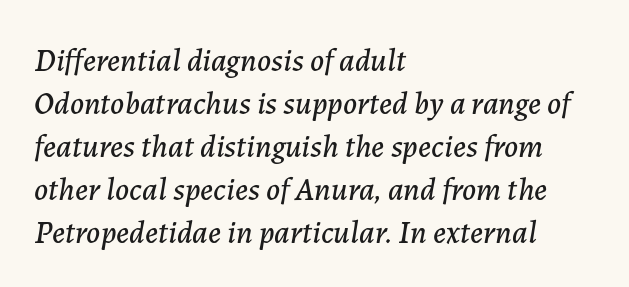
These lines were composed using italics. This rendering features lettering with no underline. Proportional: the letters do not fall into vertical columns. A typesetter would call this leading conventional body-copy spacing. The rendering anchors every line to the left-hand side.
